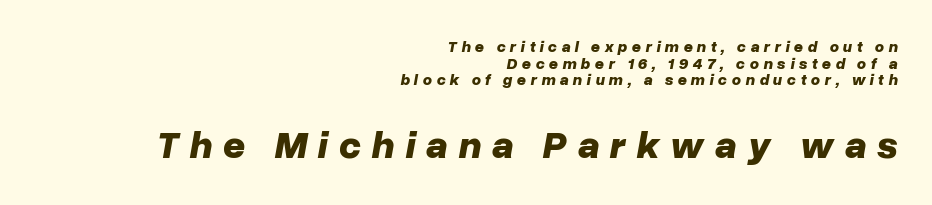
Q: Is the text bold? A: Yes.
Q: Is the text italic (slanted)? A: Yes, it leans right by about 10 degrees.
Q: Is the text underlined? A: No.
Q: How is the paragraph aligned? A: Right-aligned.
Q: Is the spacing between letters normal or unusually wide? A: Unusually wide.
Q: Is the spacing between lines tight, normal or loose? A: Tight.
Q: Which block of text is set in a larger size, the first (top) or the second (bottom)? A: The second (bottom) one.
Q: Width (condensed, normal, or wide)? A: Normal.
Q: Stroke contrast? A: Low.
Q: x-height? A: Medium.
Q: Monospaced? A: No.
